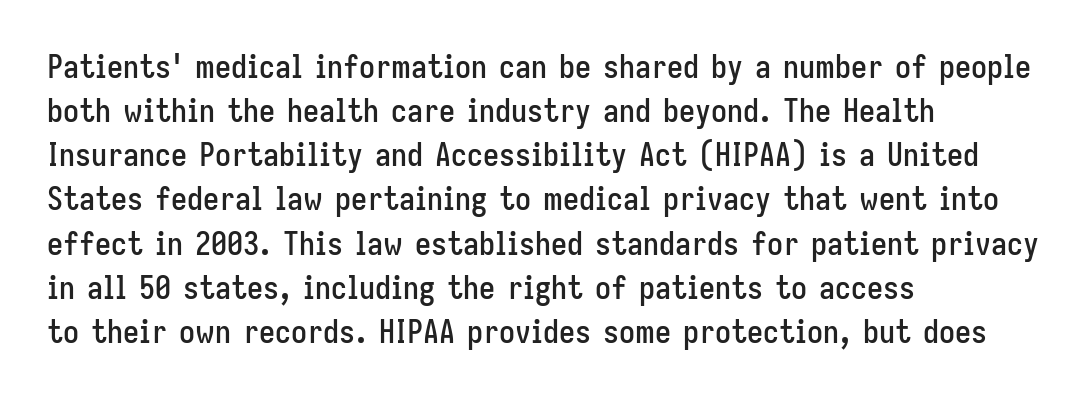
{"serif": "no", "italic": "no", "width": "condensed", "stroke_contrast": "low", "x_height": "medium", "monospaced": "no", "underline": "no", "align": "left", "line_spacing": "normal", "line_spacing_ratio": 1.38, "letter_spacing": "normal", "letter_spacing_em": 0.0, "glyph_px": 32}
